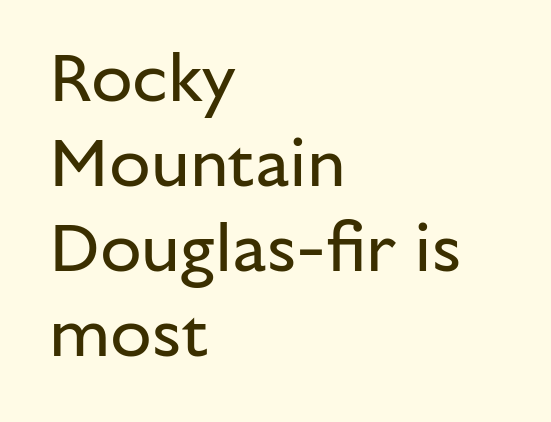
Q: Is the text bold? A: No.
Q: Is the text italic (slanted)? A: No, it is upright.
Q: Is the typeface a serif or a sans-serif typeface? A: Sans-serif.
Q: Is the text underlined? A: No.
Q: How is the paragraph aligned? A: Left-aligned.
Q: Is the spacing between letters normal or unusually wide? A: Normal.
Q: Is the spacing between lines tight, normal or loose? A: Normal.
Q: Width (condensed, normal, or wide)? A: Normal.
Q: Stroke contrast? A: Low.
Q: x-height? A: Medium.
Q: Monospaced? A: No.
